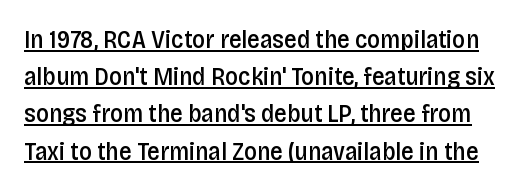
Notice how descenders clear the ascenders below comfortably — that's standard leading. Tall strokes in this sample are plumb rather than angled. As a designer I'd log this as weight 600, semibold. These lines keep a tight, regular rhythm from letter to letter. Emphasis is given by a line drawn under the lettering.
